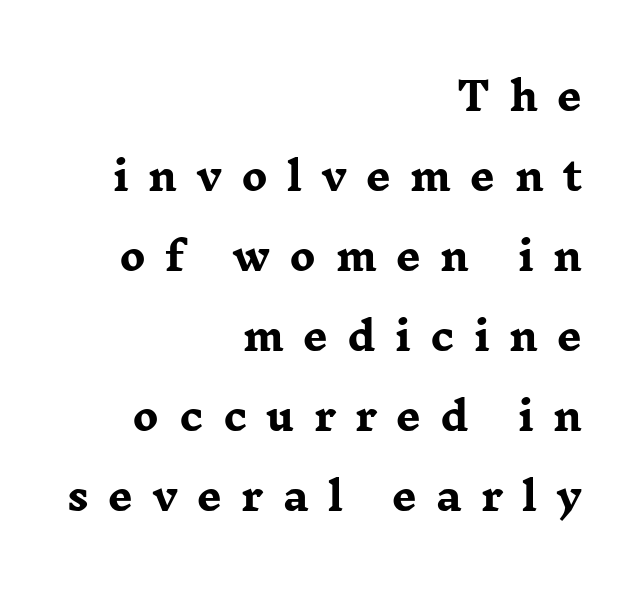
The image shows 39 px heavy, wide serif type, upright; set right-aligned, loose line spacing (2.05x), unusually wide letter spacing (+0.49 em), not underlined; low stroke contrast and a medium x-height.
